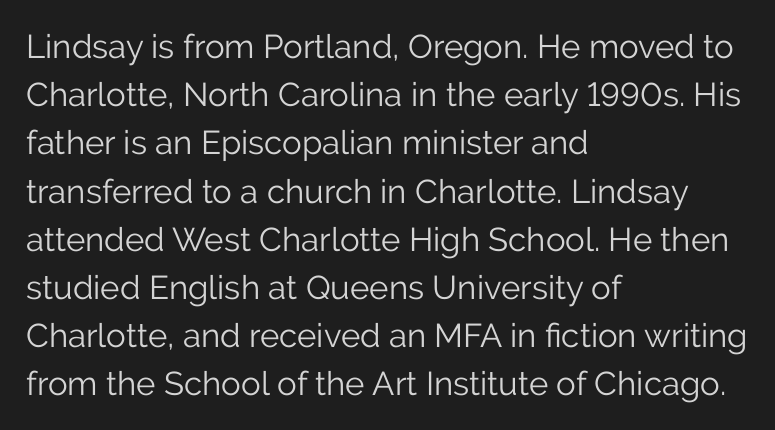
{"serif": "no", "italic": "no", "bold": "no", "weight": "light", "width": "normal", "stroke_contrast": "low", "x_height": "medium", "monospaced": "no", "underline": "no", "align": "left", "line_spacing": "normal", "line_spacing_ratio": 1.46, "letter_spacing": "normal", "letter_spacing_em": 0.0, "glyph_px": 33}
